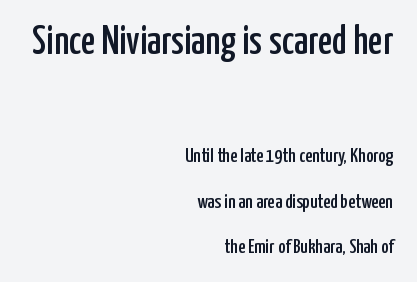
Q: Is the text italic (slanted)? A: No, it is upright.
Q: Is the typeface a serif or a sans-serif typeface? A: Sans-serif.
Q: Is the text underlined? A: No.
Q: How is the paragraph aligned? A: Right-aligned.
Q: Is the spacing between letters normal or unusually wide? A: Normal.
Q: Is the spacing between lines tight, normal or loose? A: Loose.
Q: Which block of text is set in a larger size, the first (top) or the second (bottom)? A: The first (top) one.
Q: Width (condensed, normal, or wide)? A: Condensed.
Q: Stroke contrast? A: Low.
Q: x-height? A: Medium.
Q: Monospaced? A: No.
